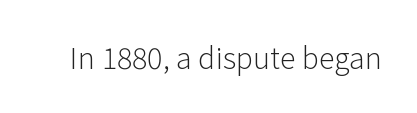
The image shows 29 px light sans-serif type, upright; set normal letter spacing, not underlined; low stroke contrast and a medium x-height.
